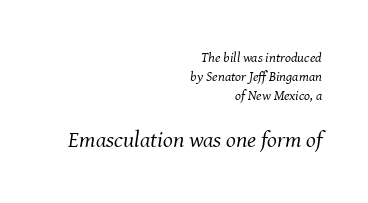
The image shows 23 px text type, italic (leaning right); set right-aligned, normal line spacing (1.35x), normal letter spacing, not underlined; the second (bottom) block is 1.64x larger.
